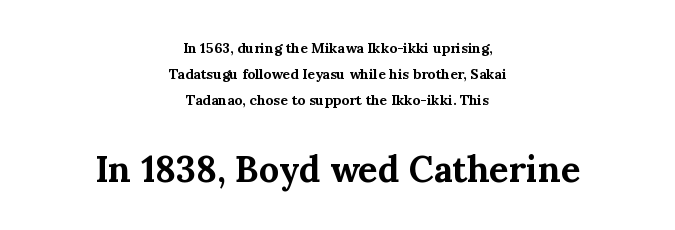
The image shows 36 px bold serif type, upright; set centered, line spacing 1.86x, normal letter spacing, not underlined; the second (bottom) block is 2.57x larger; medium stroke contrast and a medium x-height.
